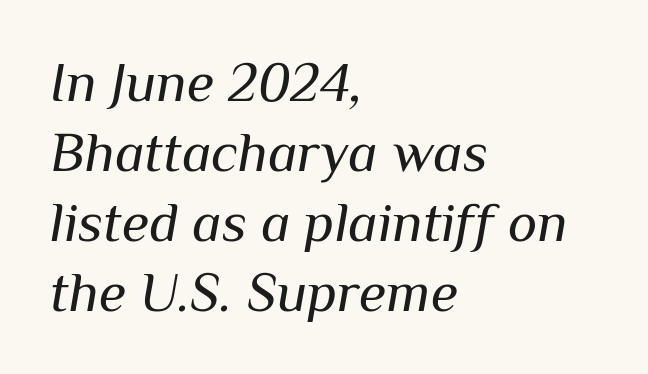
The image shows 56 px regular-weight type, italic (leaning right); set left-aligned, normal line spacing (1.25x), normal letter spacing, not underlined; medium stroke contrast and a medium x-height.
